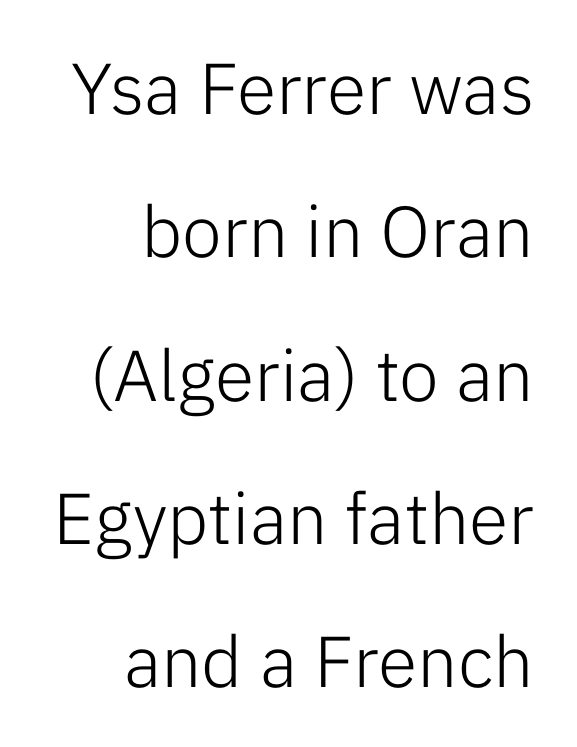
The image shows 72 px light sans-serif type, upright; set right-aligned, loose line spacing (1.99x), normal letter spacing, not underlined; low stroke contrast and a medium x-height.
